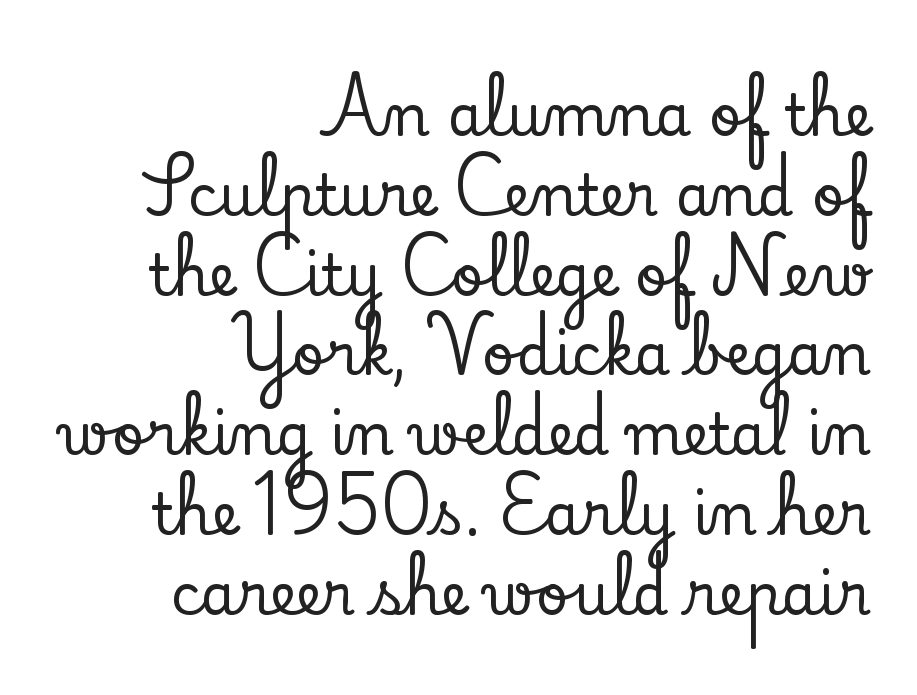
Q: Is the text italic (slanted)? A: No, it is upright.
Q: Is the typeface a serif or a sans-serif typeface? A: Serif.
Q: Is the text underlined? A: No.
Q: How is the paragraph aligned? A: Right-aligned.
Q: Is the spacing between letters normal or unusually wide? A: Normal.
Q: Is the spacing between lines tight, normal or loose? A: Normal.
Q: Width (condensed, normal, or wide)? A: Normal.
Q: Stroke contrast? A: Low.
Q: x-height? A: Small.
Q: Monospaced? A: No.
